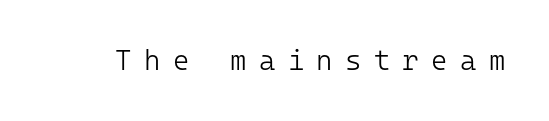
Q: Is the text bold? A: No.
Q: Is the text italic (slanted)? A: No, it is upright.
Q: Is the typeface a serif or a sans-serif typeface? A: Sans-serif.
Q: Is the text underlined? A: No.
Q: Is the spacing between letters normal or unusually wide? A: Unusually wide.
Q: Width (condensed, normal, or wide)? A: Normal.
Q: Stroke contrast? A: Low.
Q: x-height? A: Medium.
Q: Monospaced? A: Yes.
